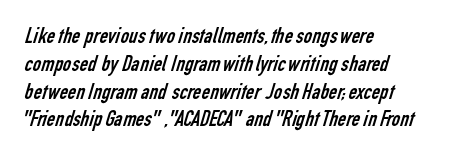
Q: Is the text bold? A: No.
Q: Is the text underlined? A: No.
Q: How is the paragraph aligned? A: Left-aligned.
Q: Is the spacing between letters normal or unusually wide? A: Normal.
